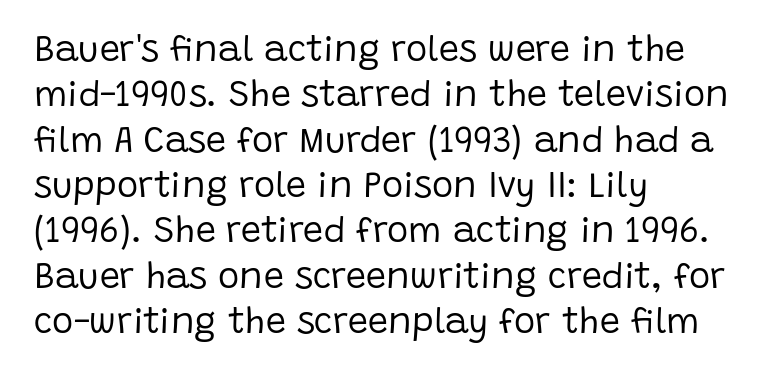
Serif or sans? Sans — the stroke terminals are bare. Decoration check: the copy has no underline. What's the leading like? Ordinary, nothing unusual. Left-aligned paragraph, ragged on the right. This sample uses plain, unmodified letter spacing. Think standard paragraph weight, or any step lighter than that.
